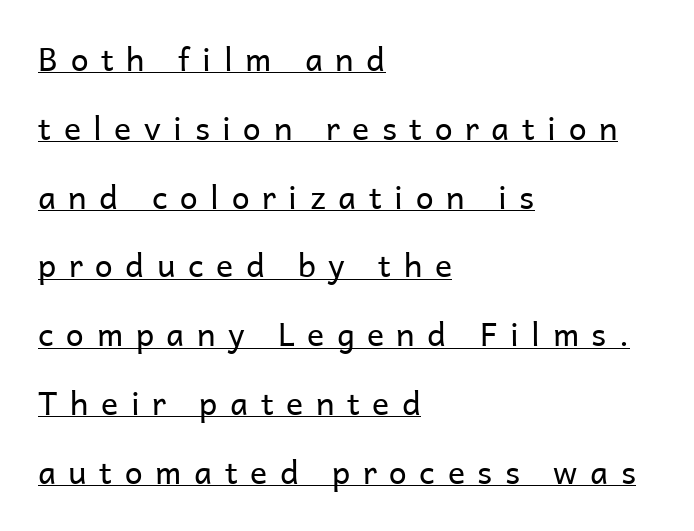
The image shows 32 px regular-weight sans-serif type, upright; set left-aligned, loose line spacing (2.15x), unusually wide letter spacing (+0.39 em), underlined; low stroke contrast and a medium x-height.
